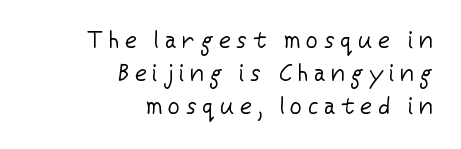
Look at the tracking — it's clearly loosened, letters drifting apart. Italic? Not at all — the glyphs are vertical. What's the leading like? Ordinary, nothing unusual. Clear beneath every line of the passage. Stems here are at most as thick as an everyday book face.
